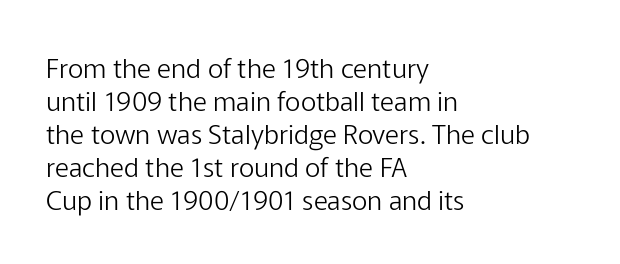
{"italic": "no", "bold": "no", "underline": "no", "align": "left", "line_spacing_ratio": 1.22, "letter_spacing": "normal", "letter_spacing_em": 0.0, "glyph_px": 27}
